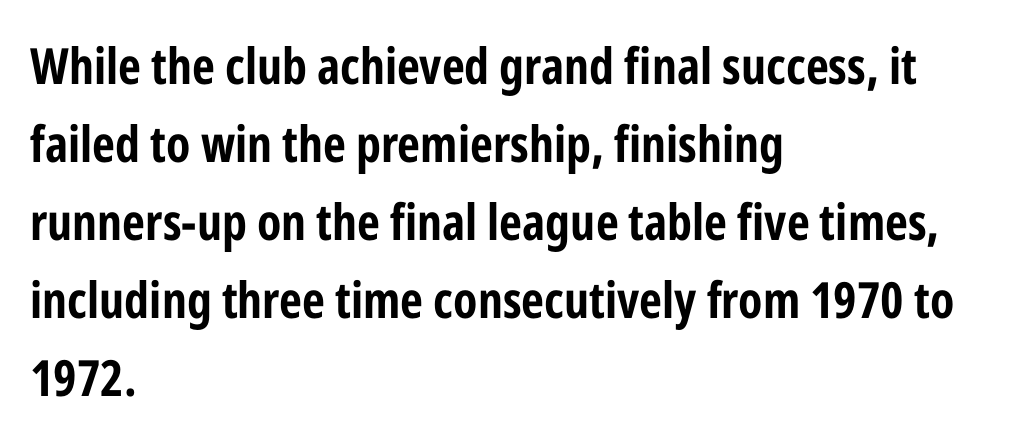
{"serif": "no", "italic": "no", "bold": "yes", "weight": "bold", "width": "condensed", "stroke_contrast": "low", "x_height": "medium", "monospaced": "no", "underline": "no", "align": "left", "line_spacing": "normal", "line_spacing_ratio": 1.56, "letter_spacing": "normal", "letter_spacing_em": 0.0, "glyph_px": 50}
